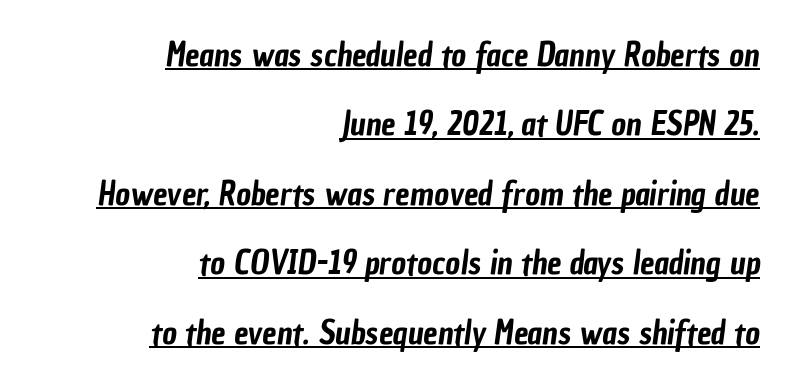
Q: Is the typeface a serif or a sans-serif typeface? A: Sans-serif.
Q: Is the text underlined? A: Yes.
Q: How is the paragraph aligned? A: Right-aligned.
Q: Is the spacing between letters normal or unusually wide? A: Normal.
Q: Is the spacing between lines tight, normal or loose? A: Loose.
Q: Width (condensed, normal, or wide)? A: Condensed.
Q: Stroke contrast? A: Low.
Q: x-height? A: Medium.
Q: Monospaced? A: No.
